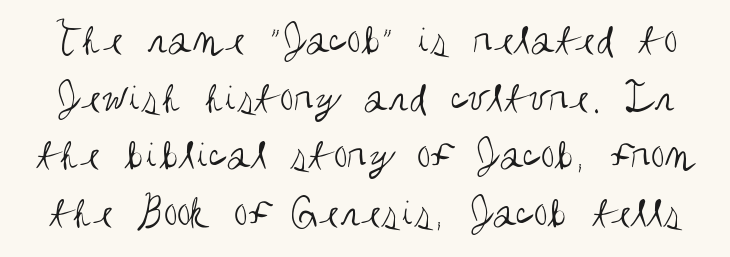
The image shows 45 px regular-weight, condensed sans-serif type; set normal line spacing (1.28x), normal letter spacing, not underlined; medium stroke contrast and a large x-height.
